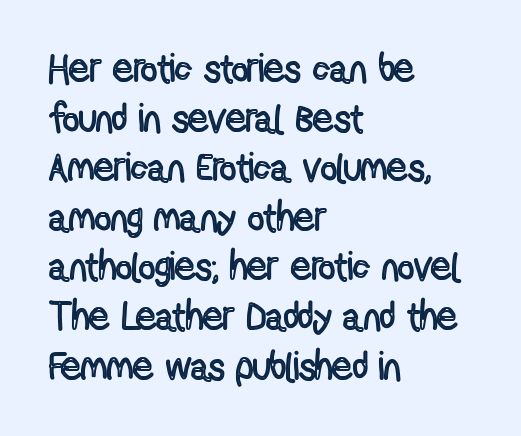
Plain, unruled lines of type. Between one letter and the next there's only the usual sliver of space. This is roman type, the default non-slanted kind. Varying glyph widths throughout — classic text-font behaviour.
